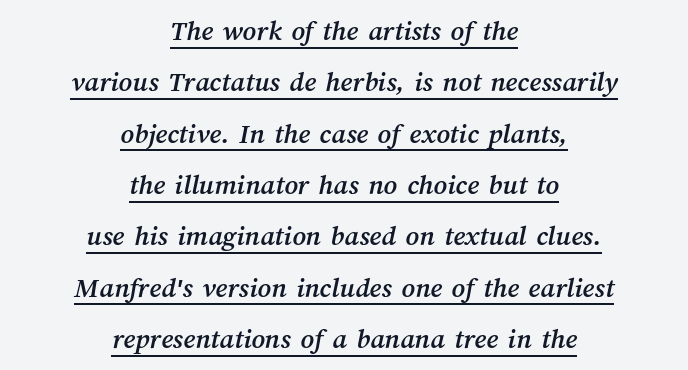
The image shows 29 px text type; set centered, line spacing 1.77x, normal letter spacing, underlined; medium stroke contrast and a medium x-height.
